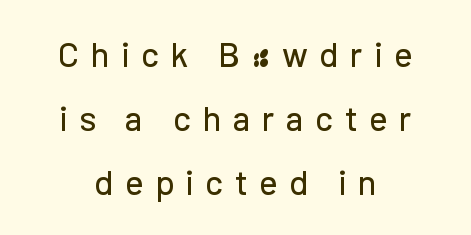
The image shows 35 px sans-serif type, upright; set centered, line spacing 1.83x, unusually wide letter spacing (+0.32 em), not underlined; low stroke contrast and a medium x-height.
